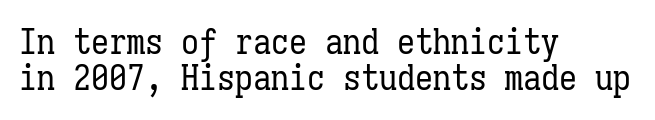
{"italic": "no", "bold": "no", "weight": "regular", "width": "condensed", "stroke_contrast": "low", "x_height": "medium", "monospaced": "yes", "underline": "no", "align": "left", "line_spacing": "tight", "line_spacing_ratio": 0.99, "letter_spacing": "normal", "letter_spacing_em": 0.0, "glyph_px": 36}
